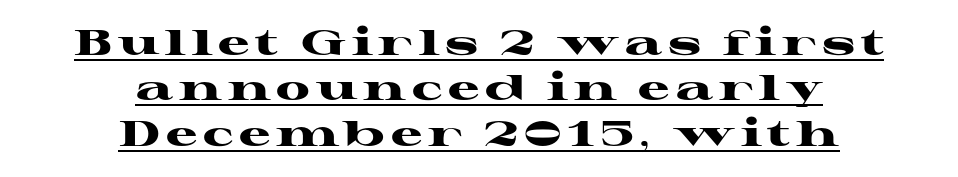
Q: Is the text bold? A: Yes.
Q: Is the text italic (slanted)? A: No, it is upright.
Q: Is the typeface a serif or a sans-serif typeface? A: Serif.
Q: Is the text underlined? A: Yes.
Q: How is the paragraph aligned? A: Centered.
Q: Is the spacing between lines tight, normal or loose? A: Normal.
Q: Width (condensed, normal, or wide)? A: Wide.
Q: Stroke contrast? A: High.
Q: x-height? A: Medium.
Q: Monospaced? A: No.
